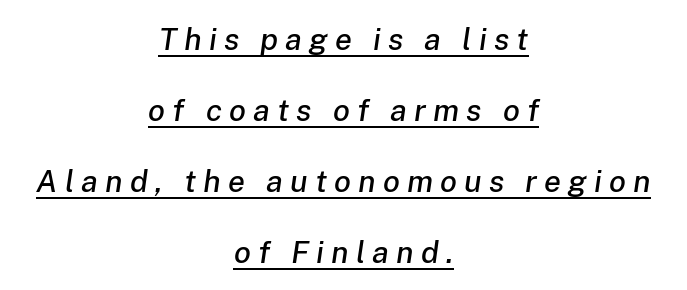
{"italic": "yes", "lean": "right", "slant_degrees": 8, "width": "normal", "stroke_contrast": "low", "x_height": "medium", "monospaced": "no", "underline": "yes", "align": "center", "line_spacing": "loose", "line_spacing_ratio": 2.29, "letter_spacing": "wide", "letter_spacing_em": 0.23, "glyph_px": 31}
